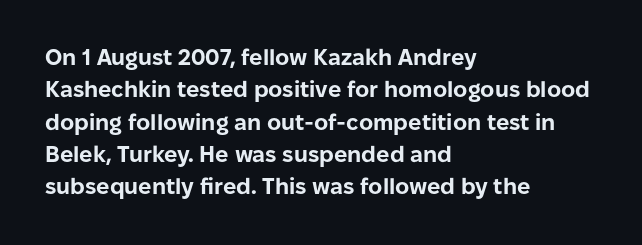
The image shows 22 px bold type, upright; set left-aligned, normal line spacing (1.47x), normal letter spacing, not underlined.
